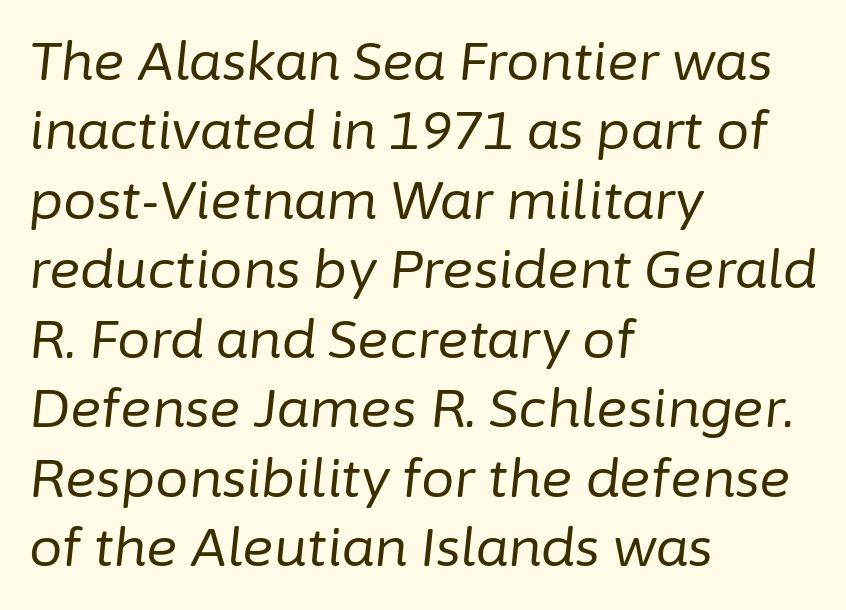
{"italic": "yes", "lean": "right", "slant_degrees": 6, "bold": "no", "weight": "regular", "width": "normal", "stroke_contrast": "low", "x_height": "medium", "monospaced": "no", "underline": "no", "align": "left", "line_spacing": "normal", "line_spacing_ratio": 1.31, "letter_spacing": "normal", "letter_spacing_em": 0.0, "glyph_px": 53}
